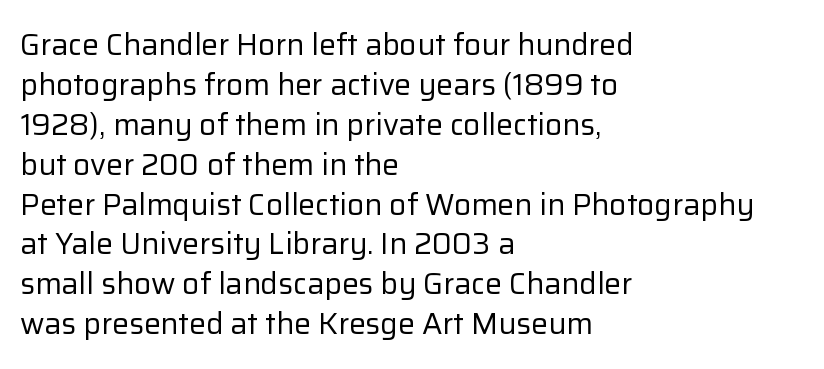
{"serif": "no", "italic": "no", "bold": "no", "weight": "regular", "width": "normal", "stroke_contrast": "low", "x_height": "medium", "monospaced": "no", "underline": "no", "align": "left", "line_spacing": "normal", "line_spacing_ratio": 1.33, "letter_spacing": "normal", "letter_spacing_em": 0.0, "glyph_px": 30}
